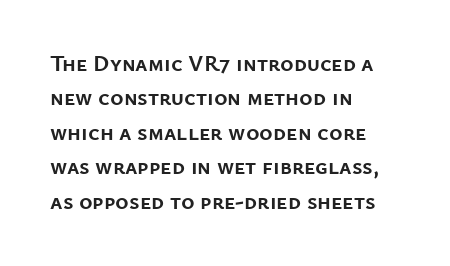
Is the letter spacing exaggerated? No — it looks like the ordinary default. Reading down the block, your eye returns to a fixed left position each line. Heavy-handed strokes throughout: this text is bold. Just letters on the line, the space beneath them empty. Baseline-to-baseline distance is the conventional proportion of letter height. A roman cut, with each character standing at attention.
